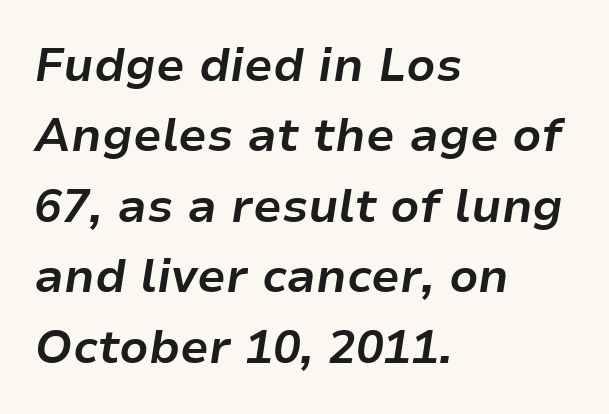
The image shows 46 px bold type, italic (leaning right); set left-aligned, normal line spacing (1.53x), normal letter spacing, not underlined; low stroke contrast and a medium x-height.
